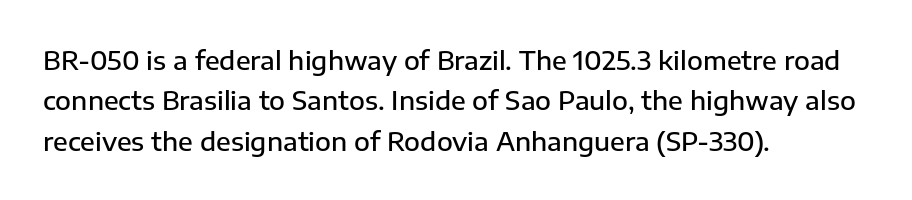
{"italic": "no", "bold": "semi", "underline": "no", "align": "left", "line_spacing": "normal", "line_spacing_ratio": 1.55, "letter_spacing": "normal", "letter_spacing_em": 0.0, "glyph_px": 26}
